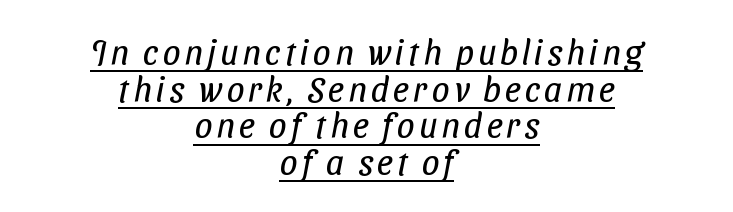
{"serif": "no", "bold": "no", "weight": "regular", "width": "condensed", "stroke_contrast": "low", "x_height": "medium", "monospaced": "no", "underline": "yes", "align": "center", "line_spacing": "tight", "line_spacing_ratio": 1.05, "glyph_px": 35}
